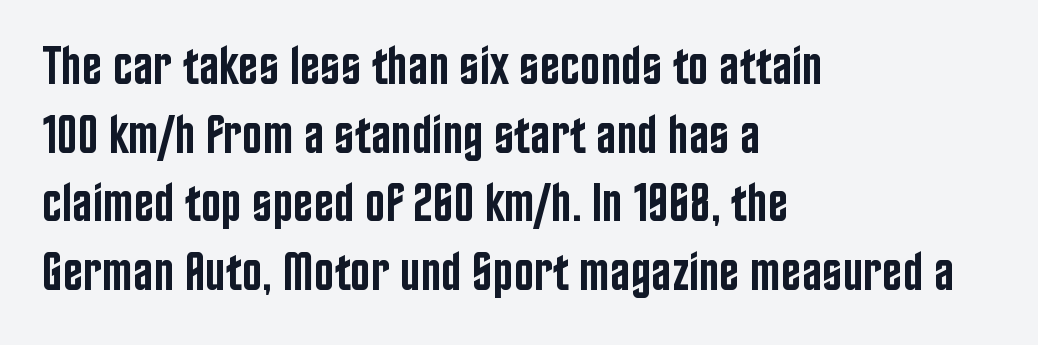
Caption: semibold face, moderately heavy strokes. Nobody touched the tracking dial on this one. Think of a printed novel: that variable character pitch is what you see here. Tall strokes in this sample are plumb rather than angled.
